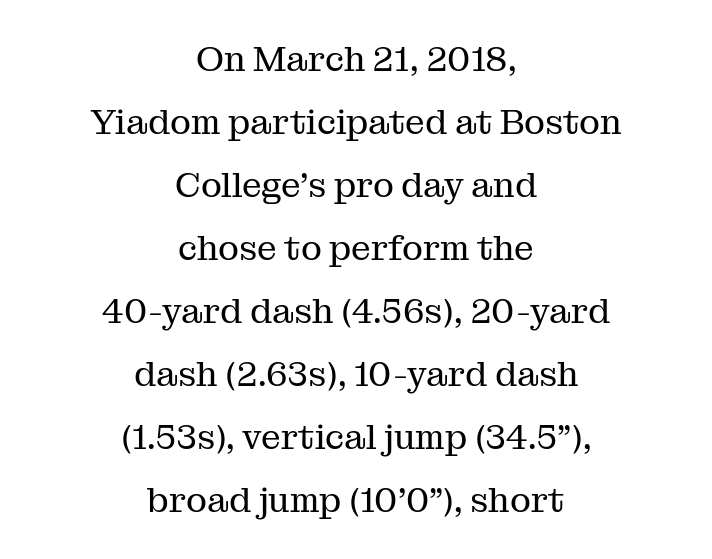
Think of a printed novel: that variable character pitch is what you see here. Think standard paragraph weight, or any step lighter than that. Descenders hang freely into open space. Are there feet on the stems? There are — it's a serif. Caption: multi-line text, centered on the measure. You can tell it's not italic because the verticals are truly vertical.
